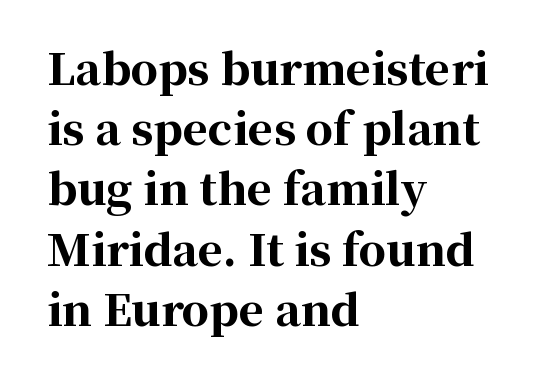
The image shows 43 px bold serif type, upright; set left-aligned, normal line spacing (1.4x), normal letter spacing, not underlined; high stroke contrast and a medium x-height.
